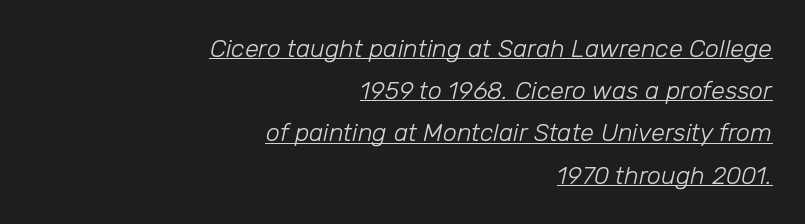
{"italic": "yes", "lean": "right", "slant_degrees": 12, "bold": "no", "underline": "yes", "align": "right", "line_spacing": "normal", "line_spacing_ratio": 1.69, "letter_spacing": "normal", "letter_spacing_em": 0.0, "glyph_px": 25}
